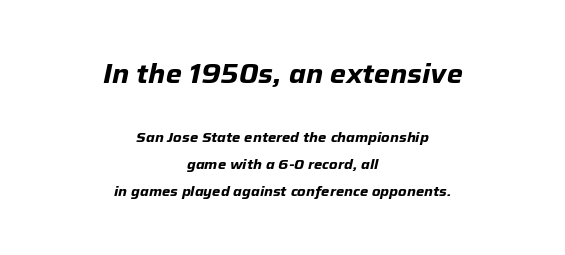
{"italic": "yes", "lean": "right", "slant_degrees": 12, "bold": "yes", "underline": "no", "align": "center", "line_spacing": "loose", "line_spacing_ratio": 1.93, "letter_spacing": "normal", "letter_spacing_em": 0.0, "larger_block": "first", "size_ratio": 1.93, "glyph_px": 27}
